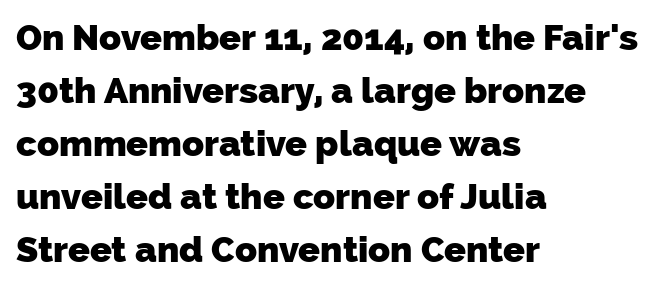
The image shows 36 px heavy sans-serif type; set left-aligned, normal line spacing (1.47x), normal letter spacing, not underlined; low stroke contrast and a medium x-height.
